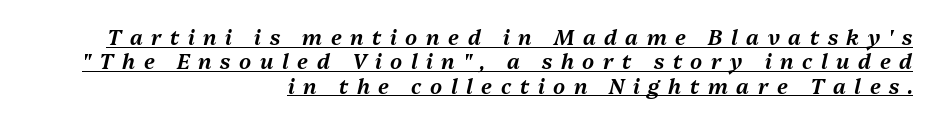
The image shows 21 px text type, italic (leaning right); set right-aligned, line spacing 1.16x, unusually wide letter spacing (+0.41 em), underlined.
